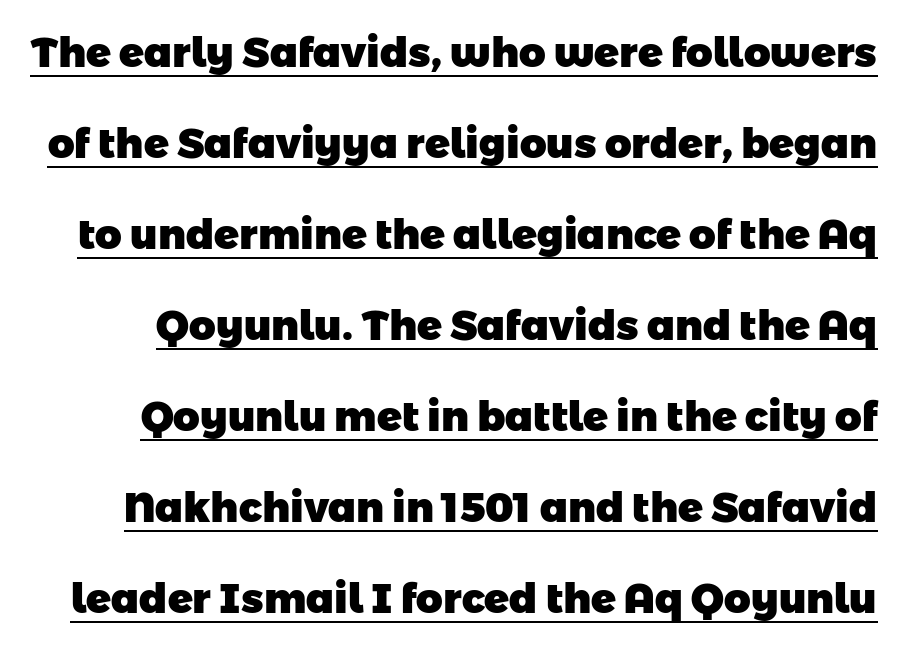
{"serif": "no", "bold": "yes", "weight": "heavy", "width": "normal", "stroke_contrast": "low", "x_height": "medium", "monospaced": "no", "underline": "yes", "line_spacing": "loose", "line_spacing_ratio": 2.22, "letter_spacing": "normal", "letter_spacing_em": 0.0, "glyph_px": 41}
